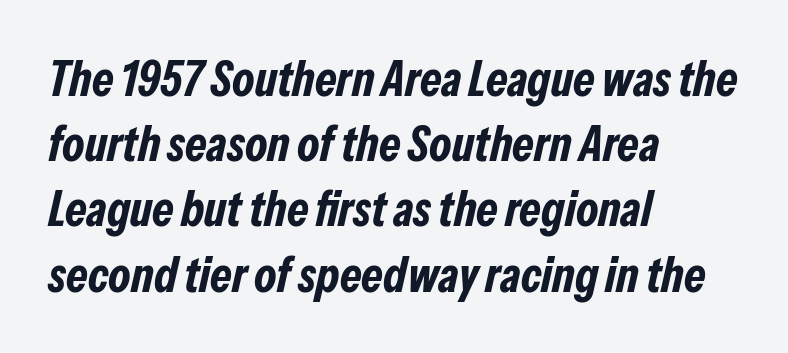
The image shows 49 px bold, condensed type, italic (leaning right); set left-aligned, normal line spacing (1.33x), normal letter spacing, not underlined; low stroke contrast and a medium x-height.
